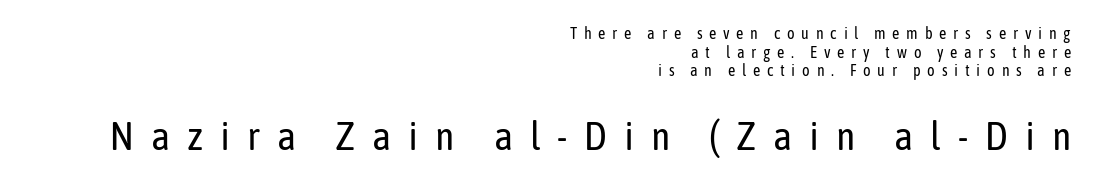
The image shows 40 px regular-weight, condensed sans-serif type, upright; set right-aligned, line spacing 1.17x, unusually wide letter spacing (+0.42 em), not underlined; the second (bottom) block is 2.5x larger; low stroke contrast and a medium x-height.
